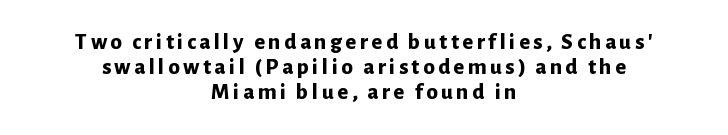
{"italic": "no", "bold": "yes", "underline": "no", "align": "center", "line_spacing": "tight", "line_spacing_ratio": 1.09, "glyph_px": 23}
